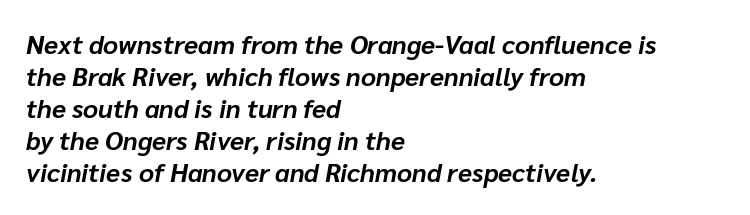
Nobody touched the tracking dial on this one. The typesetter chose a ragged-right arrangement here. In terms of posture, this sample is oblique. The area under the type is left untouched.
